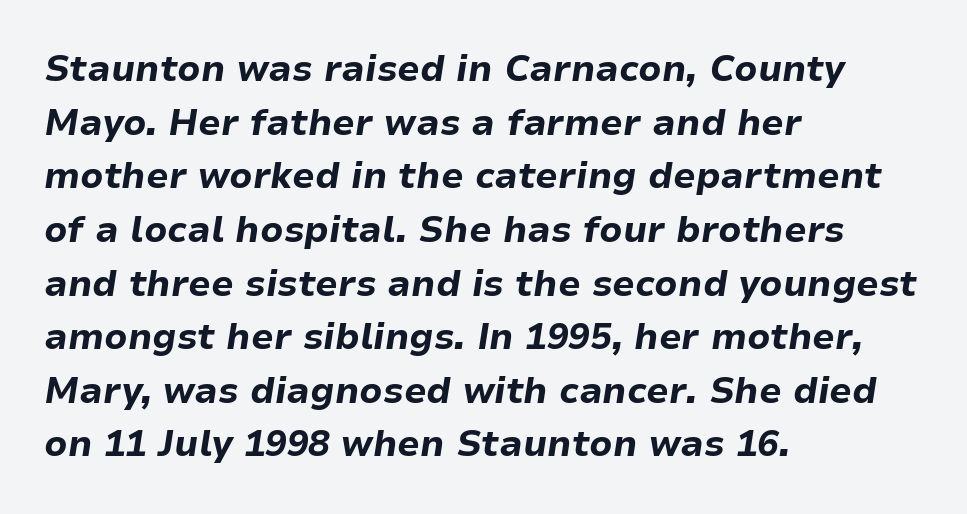
{"italic": "yes", "lean": "right", "slant_degrees": 9, "bold": "yes", "weight": "bold", "width": "normal", "stroke_contrast": "low", "x_height": "medium", "monospaced": "no", "underline": "no", "align": "left", "line_spacing": "normal", "line_spacing_ratio": 1.49, "letter_spacing": "normal", "letter_spacing_em": 0.0, "glyph_px": 36}
